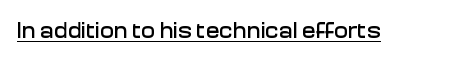
You can see a thin bar hugging the bottom of the glyphs. This rendering leaves character spacing at its baseline value. Style check: upright.
